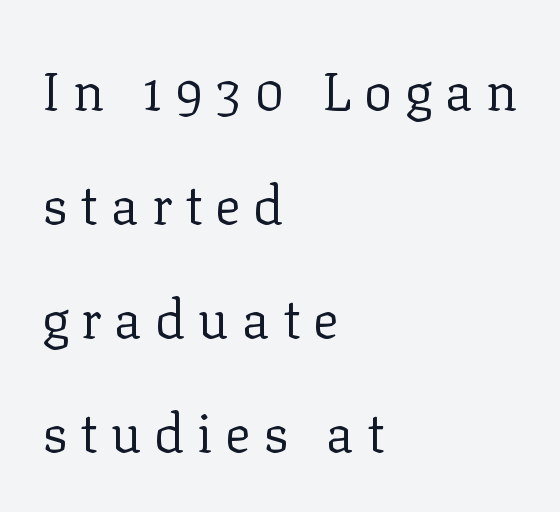
{"serif": "yes", "italic": "no", "bold": "no", "weight": "regular", "width": "normal", "stroke_contrast": "low", "x_height": "medium", "monospaced": "no", "underline": "no", "align": "left", "line_spacing": "loose", "line_spacing_ratio": 2.11, "letter_spacing": "wide", "letter_spacing_em": 0.23, "glyph_px": 54}
